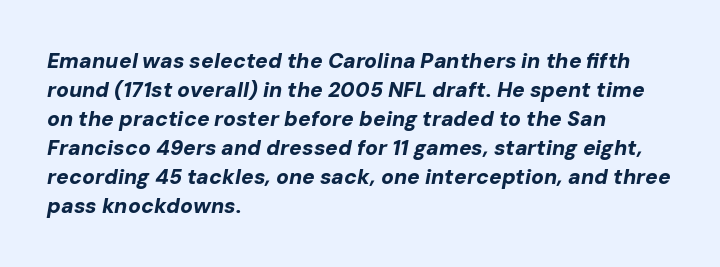
Q: Is the text bold? A: Yes.
Q: Is the text italic (slanted)? A: Yes, it leans right by about 10 degrees.
Q: Is the text underlined? A: No.
Q: How is the paragraph aligned? A: Left-aligned.
Q: Is the spacing between letters normal or unusually wide? A: Normal.
Q: Is the spacing between lines tight, normal or loose? A: Normal.
